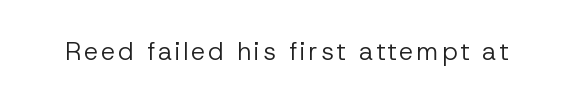
The type sits square on the baseline with zero lean. The strip under each line holds only bare page. Stroke thickness stays within the range of a standard reading face or lighter.
